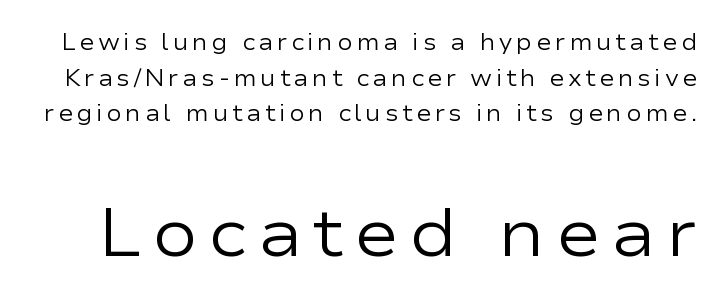
{"serif": "no", "italic": "no", "bold": "no", "weight": "regular", "width": "wide", "stroke_contrast": "low", "x_height": "medium", "monospaced": "no", "underline": "no", "line_spacing": "normal", "line_spacing_ratio": 1.55, "larger_block": "second", "size_ratio": 2.96, "glyph_px": 68}
